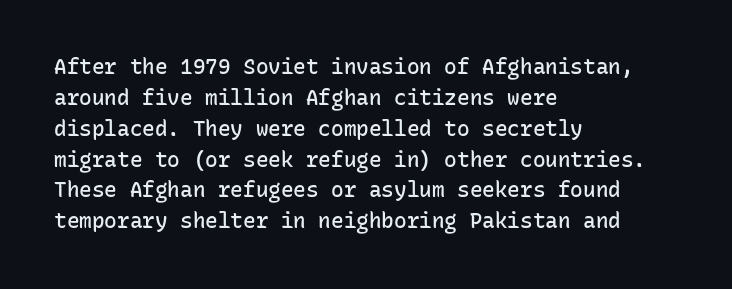
{"italic": "no", "bold": "semi", "underline": "no", "align": "left", "line_spacing": "normal", "line_spacing_ratio": 1.47, "letter_spacing": "normal", "letter_spacing_em": 0.0, "glyph_px": 21}
